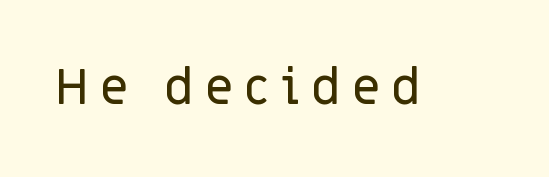
{"serif": "no", "italic": "no", "width": "normal", "stroke_contrast": "low", "x_height": "large", "monospaced": "no", "underline": "no", "letter_spacing": "wide", "letter_spacing_em": 0.22, "glyph_px": 50}
